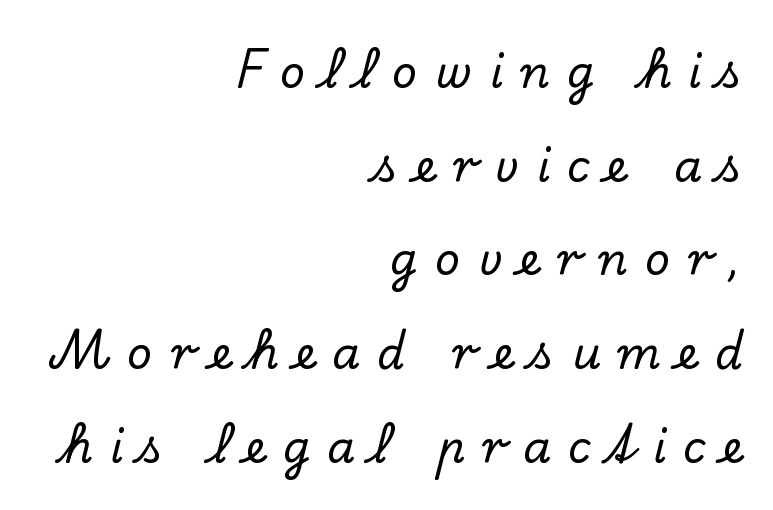
{"serif": "yes", "width": "normal", "stroke_contrast": "low", "x_height": "small", "monospaced": "no", "underline": "no", "align": "right", "line_spacing": "loose", "line_spacing_ratio": 2.13, "letter_spacing": "wide", "letter_spacing_em": 0.39, "glyph_px": 44}
